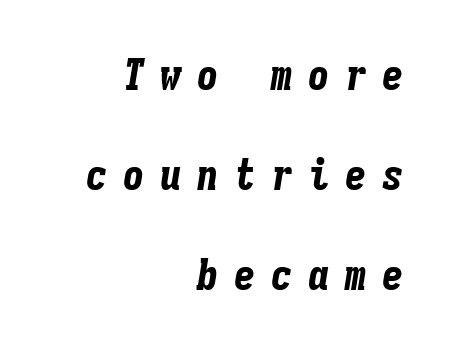
{"italic": "yes", "lean": "right", "slant_degrees": 9, "bold": "yes", "weight": "bold", "width": "condensed", "stroke_contrast": "low", "x_height": "medium", "monospaced": "yes", "underline": "no", "align": "right", "line_spacing": "loose", "line_spacing_ratio": 2.33, "letter_spacing": "wide", "letter_spacing_em": 0.36, "glyph_px": 43}
